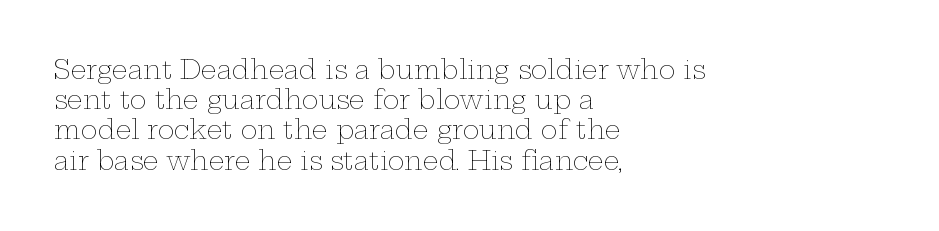
In terms of posture, this sample is upright. The rendering keeps characters at their native spacing. Caption: face not bold, strokes unweighted. The string is rendered with underlining switched off. Horizontal alignment here is leftward, the default for most running prose.
